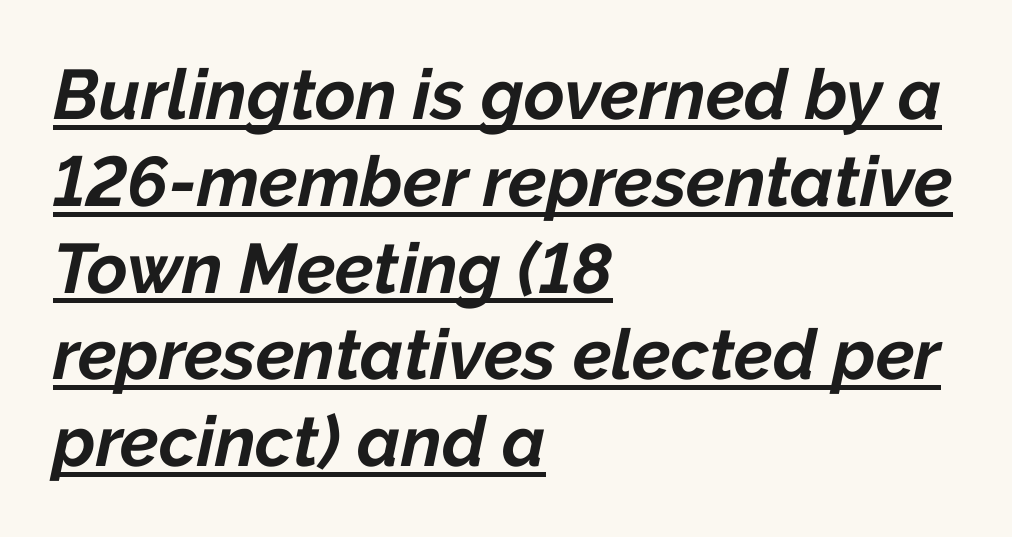
The sample has been set heavy, in full bold. This rendering uses left alignment, leaving the right contour irregular. These lines are rendered in a variable-pitch font. Letter spacing: default. Slant detected: the letters are inclined.
